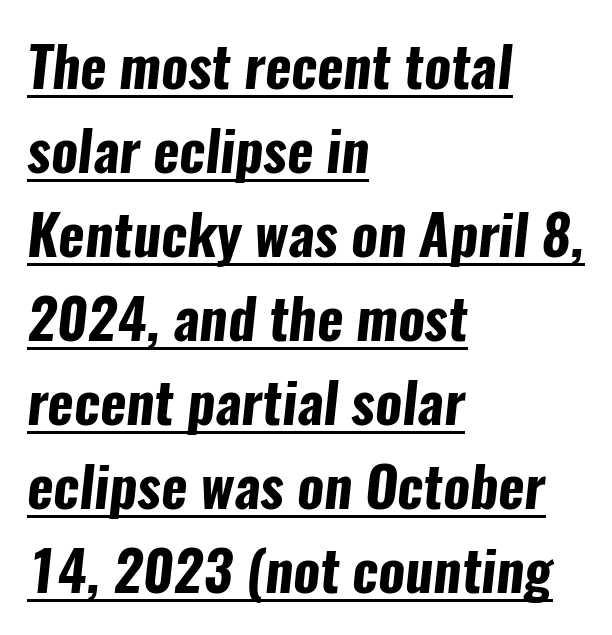
{"serif": "no", "bold": "yes", "weight": "bold", "width": "condensed", "stroke_contrast": "low", "x_height": "medium", "monospaced": "no", "underline": "yes", "align": "left", "line_spacing": "normal", "line_spacing_ratio": 1.5, "letter_spacing": "normal", "letter_spacing_em": 0.0, "glyph_px": 56}
